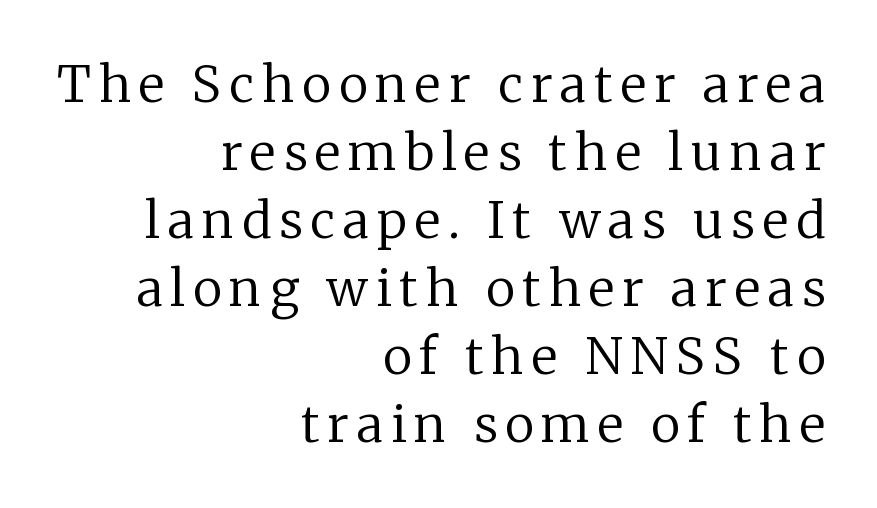
The image shows 50 px regular-weight serif type, upright; set right-aligned, normal line spacing (1.36x), not underlined; low stroke contrast and a medium x-height.
